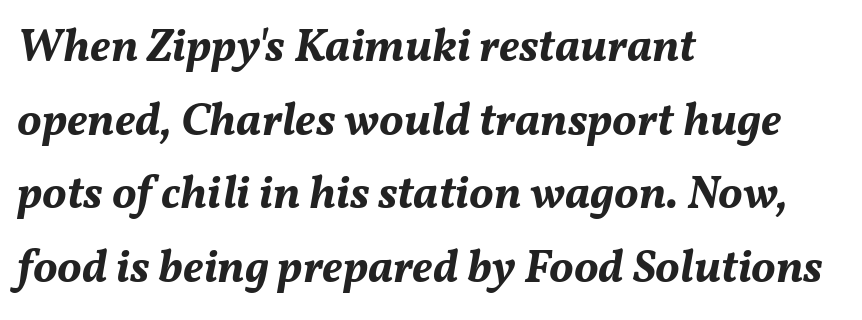
Anything drawn beneath the words? Only blank space. There is no visible air inserted between adjacent glyphs. The typesetting leans heavy: a genuine bold. Alignment: flush left. In terms of leading, this rendering sits right in the middle.
